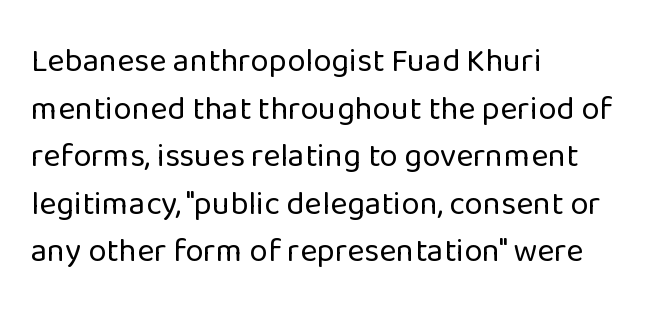
The image shows 33 px regular-weight sans-serif type, upright; set left-aligned, normal line spacing (1.44x), normal letter spacing, not underlined; low stroke contrast and a medium x-height.
